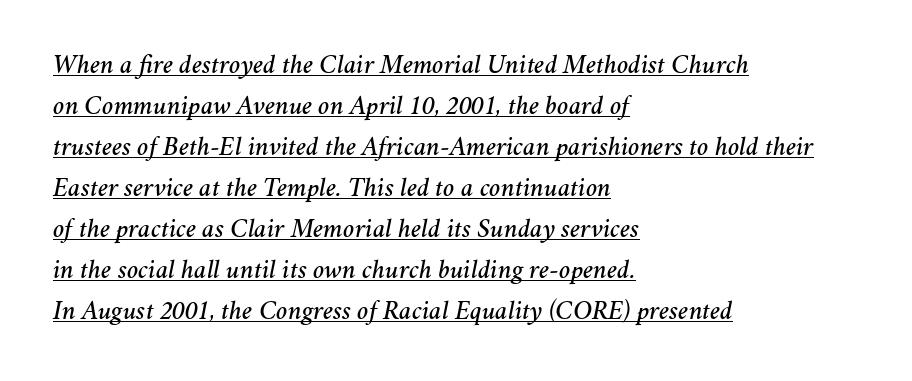
The image shows 27 px text type, italic (leaning right); set left-aligned, normal line spacing (1.52x), normal letter spacing, underlined.
